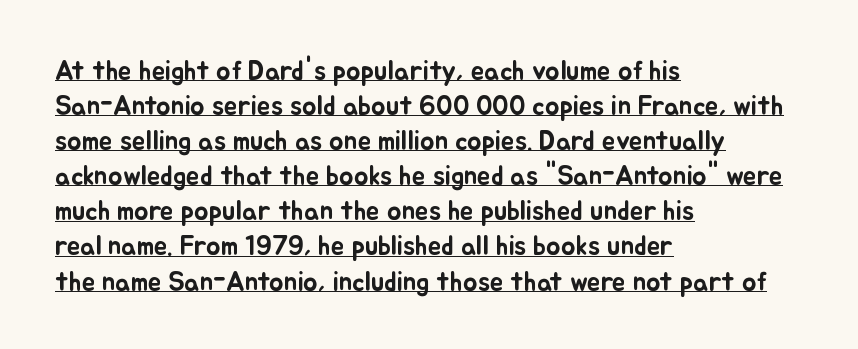
The image shows 27 px text type, upright; set left-aligned, normal line spacing (1.3x), normal letter spacing, underlined.
